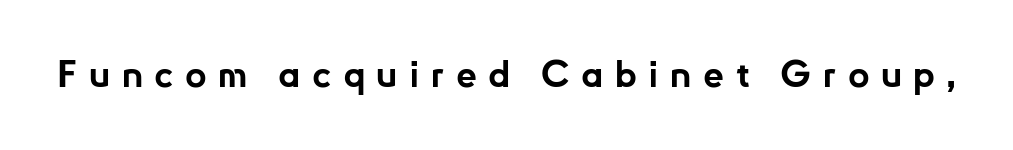
{"serif": "no", "italic": "no", "bold": "yes", "weight": "bold", "width": "normal", "stroke_contrast": "low", "x_height": "small", "monospaced": "no", "underline": "no", "letter_spacing": "wide", "letter_spacing_em": 0.31, "glyph_px": 37}
